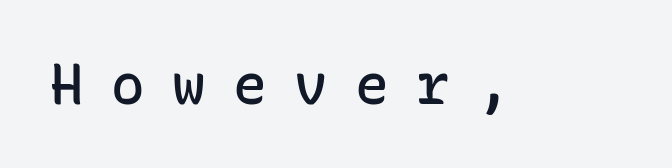
Q: Is the text bold? A: Semi-bold.
Q: Is the text italic (slanted)? A: No, it is upright.
Q: Is the typeface a serif or a sans-serif typeface? A: Sans-serif.
Q: Is the text underlined? A: No.
Q: Is the spacing between letters normal or unusually wide? A: Unusually wide.
Q: Width (condensed, normal, or wide)? A: Normal.
Q: Stroke contrast? A: Low.
Q: x-height? A: Medium.
Q: Monospaced? A: Yes.
